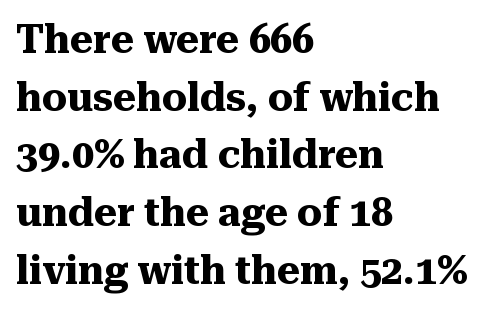
Stroke terminals: seriffed. The letters stand straight up with perfectly vertical stems. Students, note that the glyphs here touch the page at normal intervals. Strong, thick strokes mark this as bold type. Think of a printed novel: that variable character pitch is what you see here. Horizontally, the lines are justified to the leading edge only.
